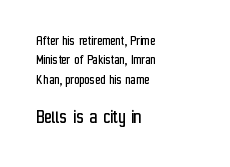
{"italic": "no", "bold": "no", "underline": "no", "align": "left", "line_spacing": "normal", "line_spacing_ratio": 1.38, "letter_spacing": "normal", "letter_spacing_em": 0.0, "larger_block": "second", "size_ratio": 1.43, "glyph_px": 20}
